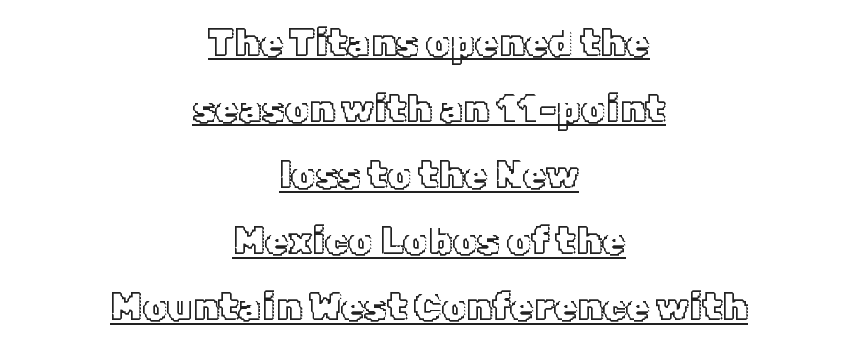
{"italic": "no", "width": "normal", "x_height": "medium", "monospaced": "no", "underline": "yes", "align": "center", "line_spacing_ratio": 1.74, "letter_spacing": "normal", "letter_spacing_em": 0.0, "glyph_px": 38}
